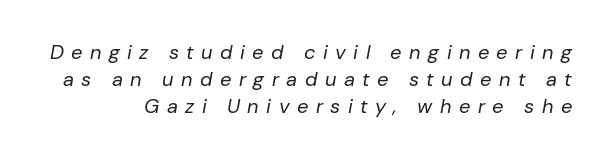
Q: Is the text bold? A: No.
Q: Is the text italic (slanted)? A: Yes, it leans right by about 10 degrees.
Q: Is the text underlined? A: No.
Q: Is the spacing between letters normal or unusually wide? A: Unusually wide.
Q: Is the spacing between lines tight, normal or loose? A: Normal.
